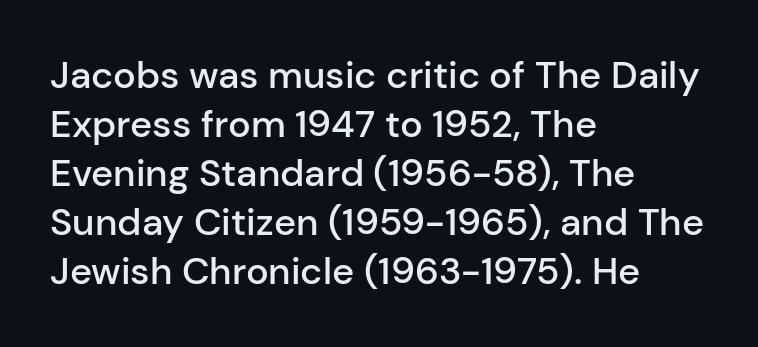
Q: Is the text bold? A: Semi-bold.
Q: Is the text italic (slanted)? A: No, it is upright.
Q: Is the typeface a serif or a sans-serif typeface? A: Sans-serif.
Q: Is the text underlined? A: No.
Q: How is the paragraph aligned? A: Left-aligned.
Q: Is the spacing between letters normal or unusually wide? A: Normal.
Q: Is the spacing between lines tight, normal or loose? A: Normal.
Q: Width (condensed, normal, or wide)? A: Normal.
Q: Stroke contrast? A: Low.
Q: x-height? A: Medium.
Q: Monospaced? A: No.
